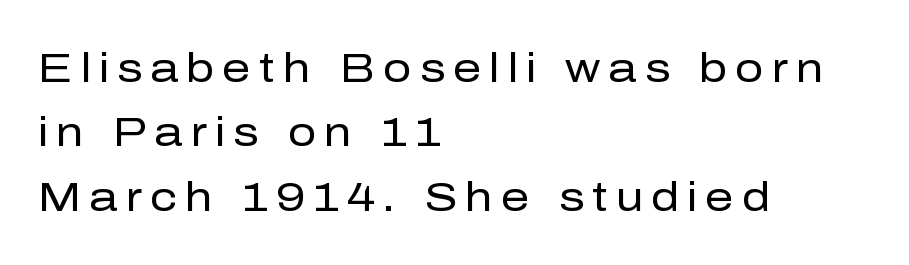
Layout note: lines flush left. Each row of text sits above clean, open space. Letterform terminals end flat and unadorned throughout the passage. Here the designer chose a conventional face with non-uniform glyph widths. This rendering widens character spacing well past its baseline value. The cut favours lightness, reaching ordinary text weight at its darkest.
